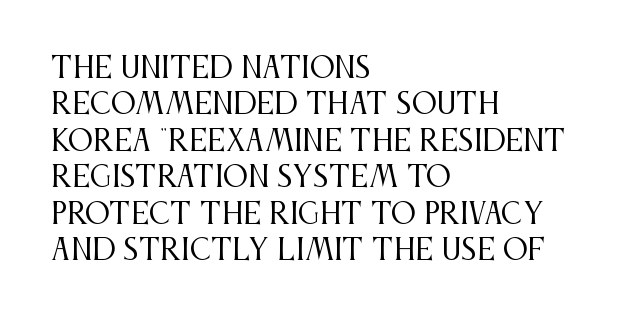
The image shows 28 px regular-weight, condensed serif type, upright; set left-aligned, normal line spacing (1.3x), normal letter spacing, not underlined; medium stroke contrast and a large x-height.
